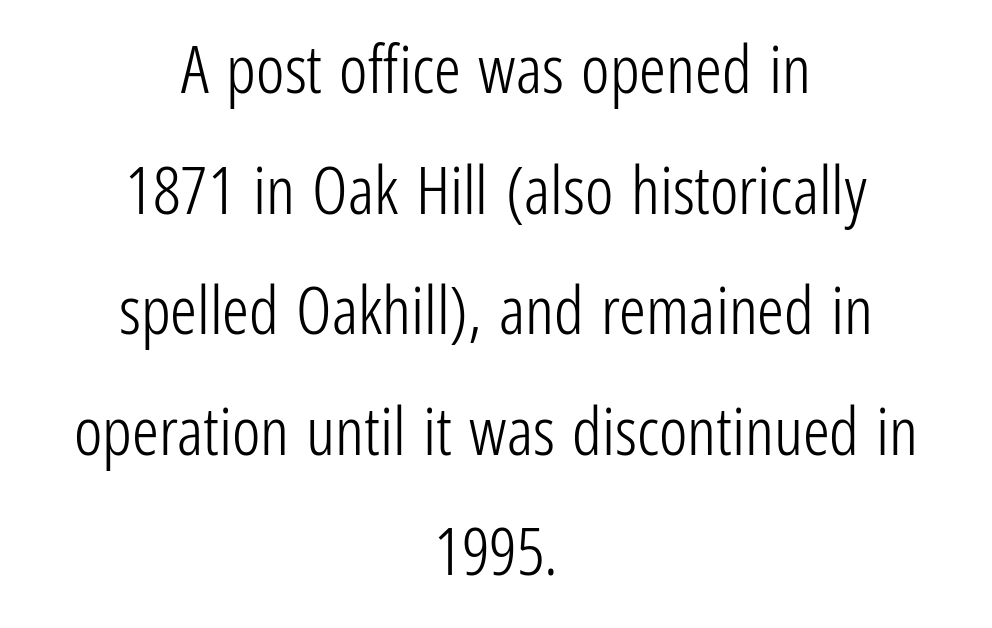
The image shows 67 px light, condensed sans-serif type, upright; set centered, line spacing 1.8x, normal letter spacing, not underlined; low stroke contrast and a medium x-height.
